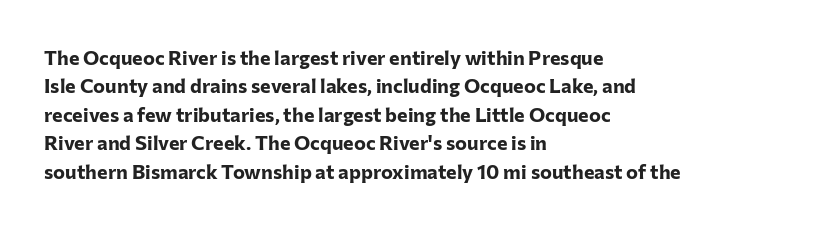
The image shows 20 px bold type, upright; set left-aligned, normal line spacing (1.42x), normal letter spacing, not underlined.
